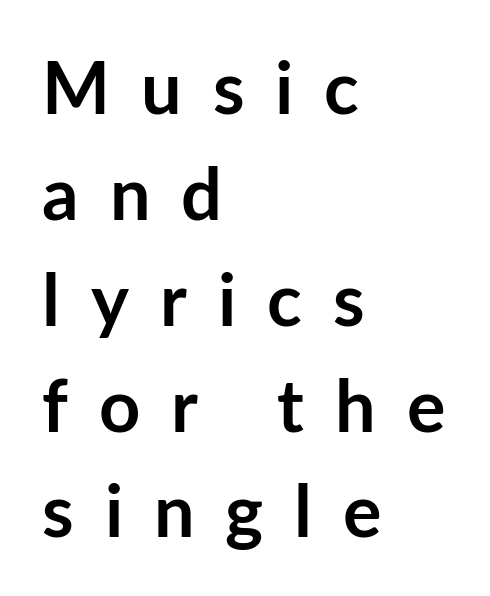
The designer left line spacing at the default. The glyphs are unaccompanied by any horizontal stroke below them. The letters are bold, with thick, heavy strokes. Here the designer chose a conventional face with non-uniform glyph widths. The glyphs in this specimen are sans serif.
